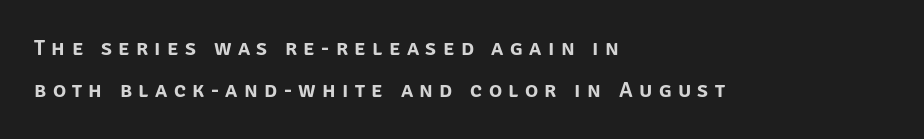
{"italic": "no", "underline": "no", "align": "left", "line_spacing": "loose", "line_spacing_ratio": 1.91, "letter_spacing": "wide", "letter_spacing_em": 0.29, "glyph_px": 22}
